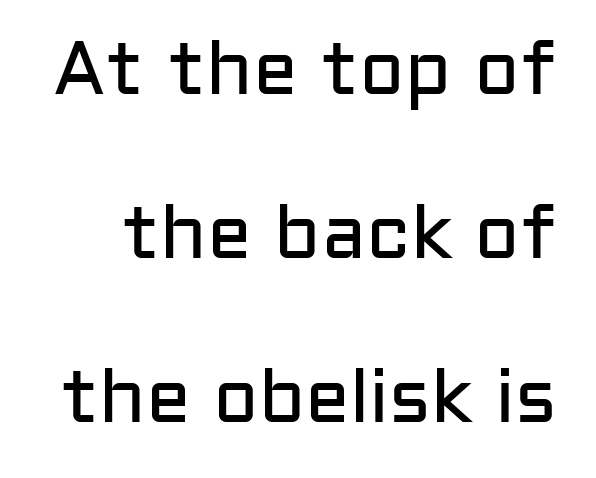
Q: Is the text bold? A: No.
Q: Is the text italic (slanted)? A: No, it is upright.
Q: Is the typeface a serif or a sans-serif typeface? A: Sans-serif.
Q: Is the text underlined? A: No.
Q: Is the spacing between letters normal or unusually wide? A: Normal.
Q: Is the spacing between lines tight, normal or loose? A: Loose.
Q: Width (condensed, normal, or wide)? A: Normal.
Q: Stroke contrast? A: Low.
Q: x-height? A: Medium.
Q: Monospaced? A: No.
